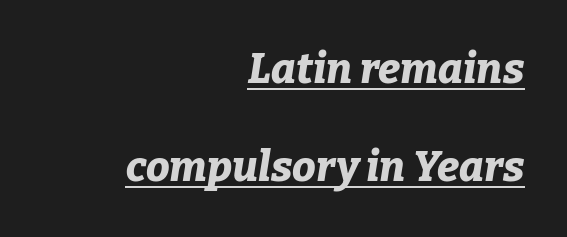
Line spacing here is loose. This sample uses plain, unmodified letter spacing. Caption: multi-line text, flush right, ragged left. The letters advance in unequal steps, a hallmark of proportional type. Tall strokes in this sample are angled rather than plumb.
